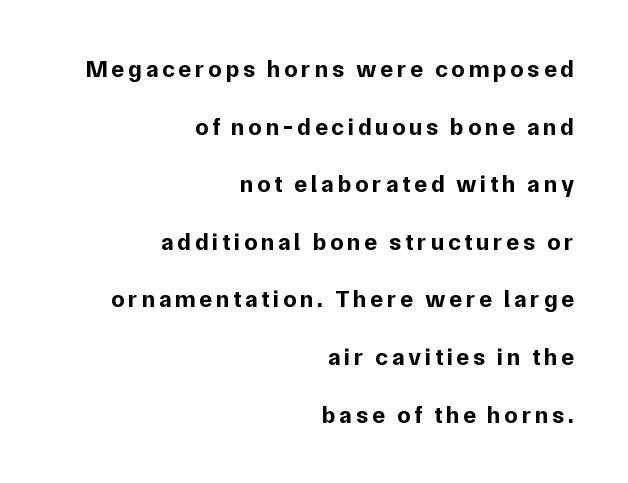
Posture: upright roman. These lines stand farther apart than default settings would place them. Which margin do the lines hug? The right one — the left edge is uneven. Just letters on the line, the space beneath them empty. The font is running at its bold setting.
